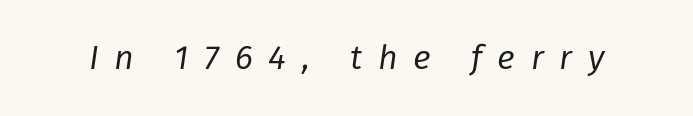
Check under the words: just untouched page. A quiet, ordinary-to-light weight characterises the typeface. Compared with typical body copy, the letter spacing here is much looser. The rendering uses natural spacing where letterforms have individual widths. The rendering applies a slant to the glyphs.
